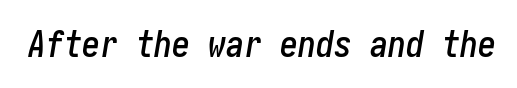
The strip under each line holds only bare page. Tracking value appears to be zero — textbook default spacing. The text carries the slant typical of an italic or oblique font.
